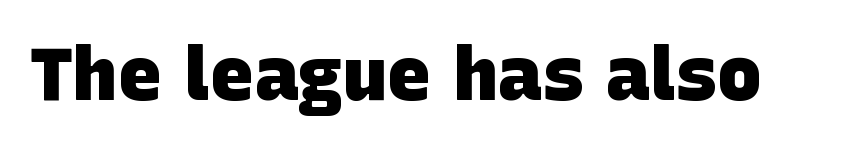
{"serif": "no", "bold": "yes", "weight": "heavy", "width": "normal", "stroke_contrast": "low", "x_height": "large", "monospaced": "no", "underline": "no", "letter_spacing": "normal", "letter_spacing_em": 0.0, "glyph_px": 74}
